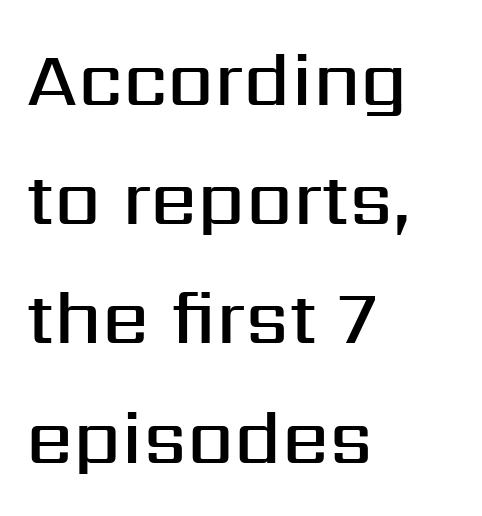
Q: Is the text bold? A: Semi-bold.
Q: Is the text italic (slanted)? A: No, it is upright.
Q: Is the typeface a serif or a sans-serif typeface? A: Sans-serif.
Q: Is the text underlined? A: No.
Q: How is the paragraph aligned? A: Left-aligned.
Q: Is the spacing between letters normal or unusually wide? A: Normal.
Q: Is the spacing between lines tight, normal or loose? A: Normal.
Q: Width (condensed, normal, or wide)? A: Normal.
Q: Stroke contrast? A: Medium.
Q: x-height? A: Medium.
Q: Monospaced? A: No.
